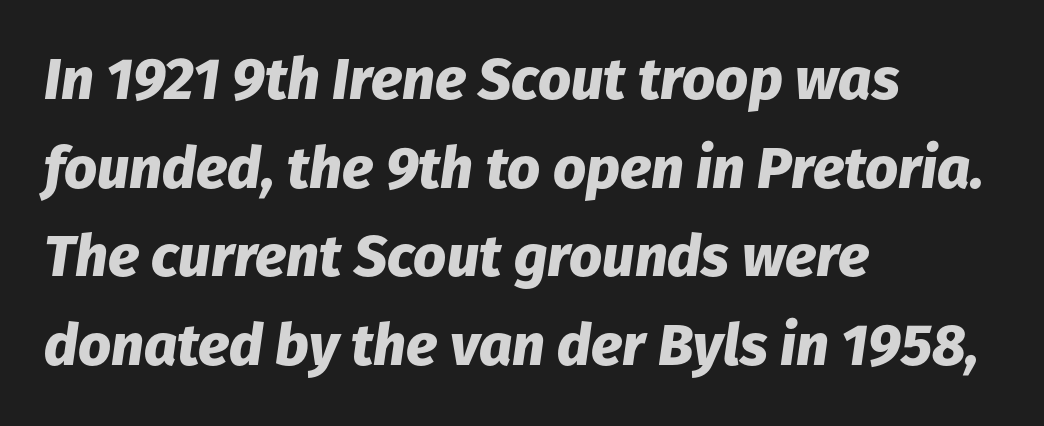
The image shows 58 px heavy type, italic (leaning right); set left-aligned, normal line spacing (1.53x), normal letter spacing, not underlined; low stroke contrast and a medium x-height.
